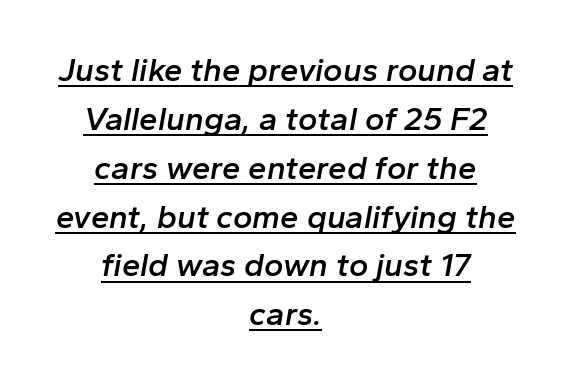
Q: Is the text bold? A: Semi-bold.
Q: Is the text italic (slanted)? A: Yes, it leans right by about 10 degrees.
Q: Is the text underlined? A: Yes.
Q: How is the paragraph aligned? A: Centered.
Q: Is the spacing between letters normal or unusually wide? A: Normal.
Q: Is the spacing between lines tight, normal or loose? A: Normal.
Q: Width (condensed, normal, or wide)? A: Normal.
Q: Stroke contrast? A: Low.
Q: x-height? A: Medium.
Q: Monospaced? A: No.
